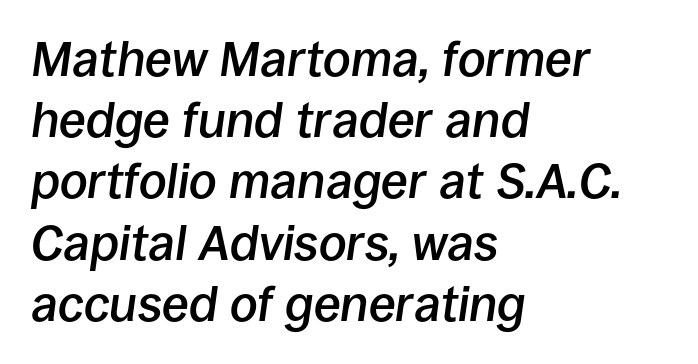
How are the letters spaced? Ordinarily, with no added tracking. Reading down the column, the eye jumps a familiar distance to each next line. Horizontal alignment here is leftward, the default for most running prose. Is this a fixed-width face? No — the glyphs have proportional, varying widths.
